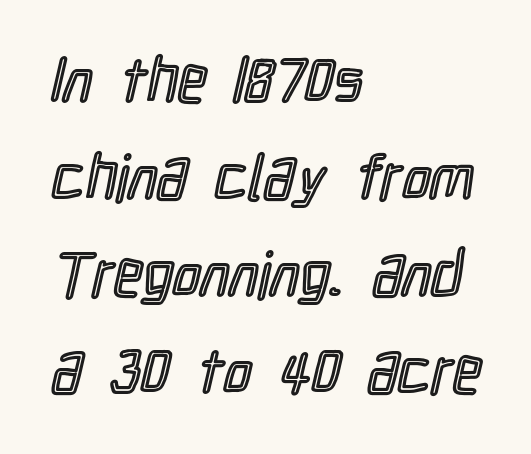
{"width": "condensed", "x_height": "medium", "monospaced": "no", "underline": "no", "align": "left", "line_spacing": "normal", "line_spacing_ratio": 1.54, "letter_spacing": "normal", "letter_spacing_em": 0.0, "glyph_px": 63}
